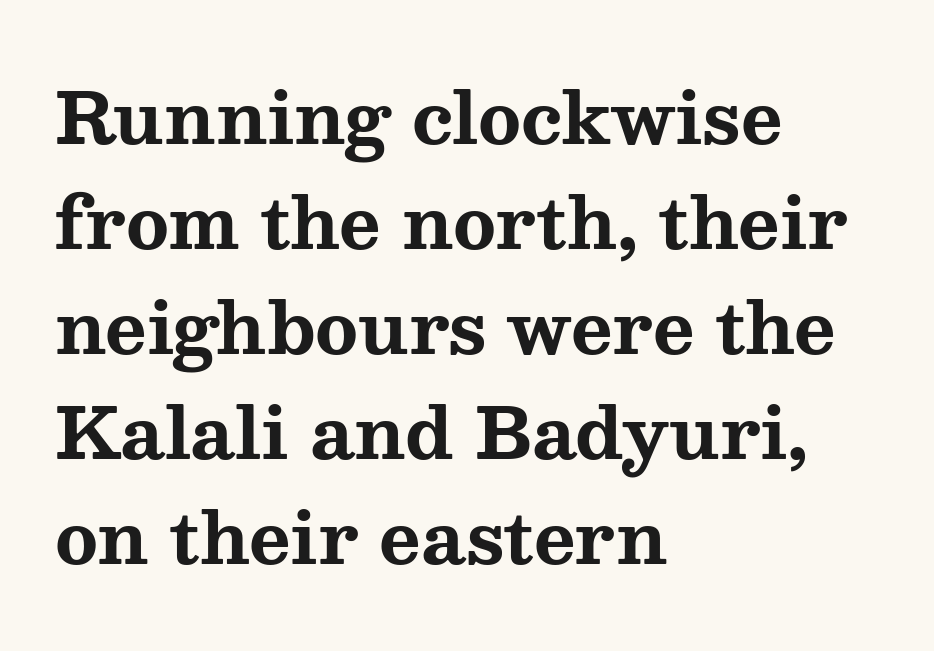
The image shows 71 px bold, wide serif type, upright; set left-aligned, normal line spacing (1.48x), normal letter spacing, not underlined; medium stroke contrast and a medium x-height.
